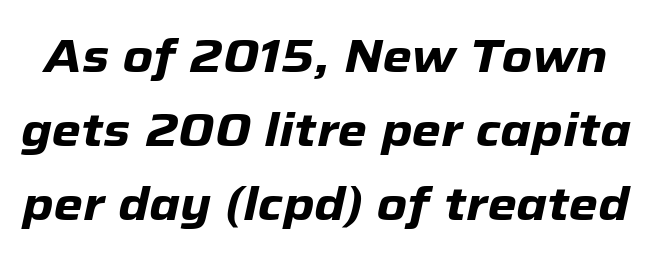
Q: Is the text bold? A: Yes.
Q: Is the text italic (slanted)? A: Yes, it leans right by about 12 degrees.
Q: Is the text underlined? A: No.
Q: Is the spacing between letters normal or unusually wide? A: Normal.
Q: Is the spacing between lines tight, normal or loose? A: Normal.
Q: Width (condensed, normal, or wide)? A: Normal.
Q: Stroke contrast? A: Low.
Q: x-height? A: Medium.
Q: Monospaced? A: No.
